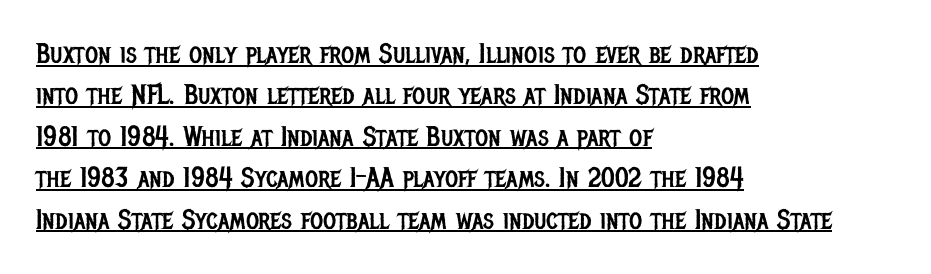
Q: Is the text bold? A: No.
Q: Is the text italic (slanted)? A: No, it is upright.
Q: Is the typeface a serif or a sans-serif typeface? A: Sans-serif.
Q: Is the text underlined? A: Yes.
Q: How is the paragraph aligned? A: Left-aligned.
Q: Is the spacing between letters normal or unusually wide? A: Normal.
Q: Is the spacing between lines tight, normal or loose? A: Normal.
Q: Width (condensed, normal, or wide)? A: Condensed.
Q: Stroke contrast? A: Low.
Q: x-height? A: Large.
Q: Monospaced? A: No.
